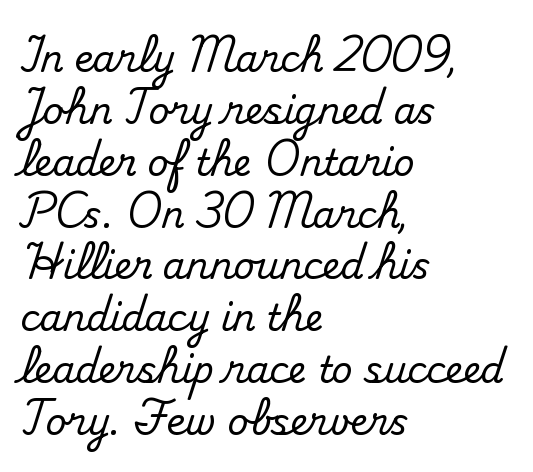
Q: Is the text italic (slanted)? A: Yes.
Q: Is the typeface a serif or a sans-serif typeface? A: Serif.
Q: Is the text underlined? A: No.
Q: How is the paragraph aligned? A: Left-aligned.
Q: Is the spacing between letters normal or unusually wide? A: Normal.
Q: Is the spacing between lines tight, normal or loose? A: Normal.
Q: Width (condensed, normal, or wide)? A: Normal.
Q: Stroke contrast? A: Medium.
Q: x-height? A: Small.
Q: Monospaced? A: No.
